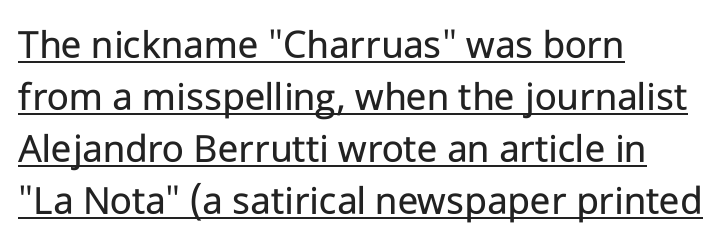
Q: Is the text bold? A: No.
Q: Is the text italic (slanted)? A: No, it is upright.
Q: Is the typeface a serif or a sans-serif typeface? A: Sans-serif.
Q: Is the text underlined? A: Yes.
Q: How is the paragraph aligned? A: Left-aligned.
Q: Is the spacing between letters normal or unusually wide? A: Normal.
Q: Width (condensed, normal, or wide)? A: Normal.
Q: Stroke contrast? A: Low.
Q: x-height? A: Medium.
Q: Monospaced? A: No.
